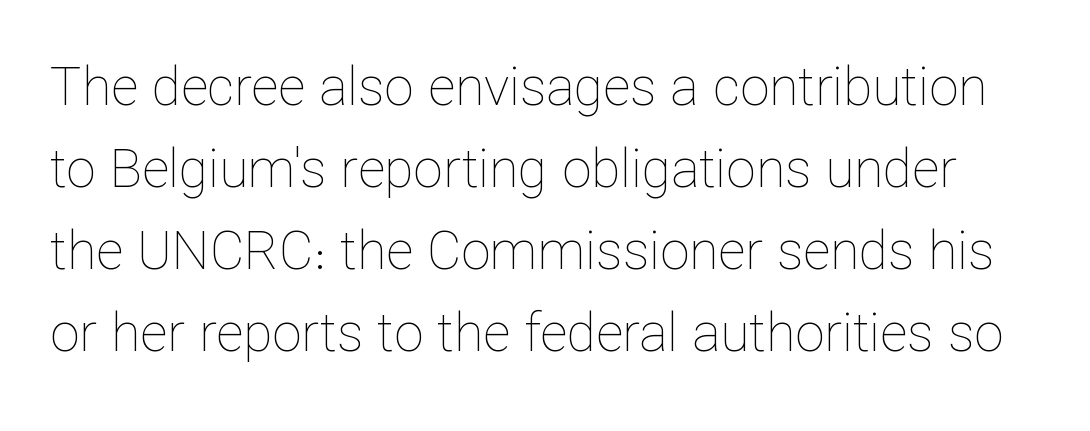
The image shows 53 px thin type, upright; set normal line spacing (1.55x), normal letter spacing, not underlined; low stroke contrast and a medium x-height.
